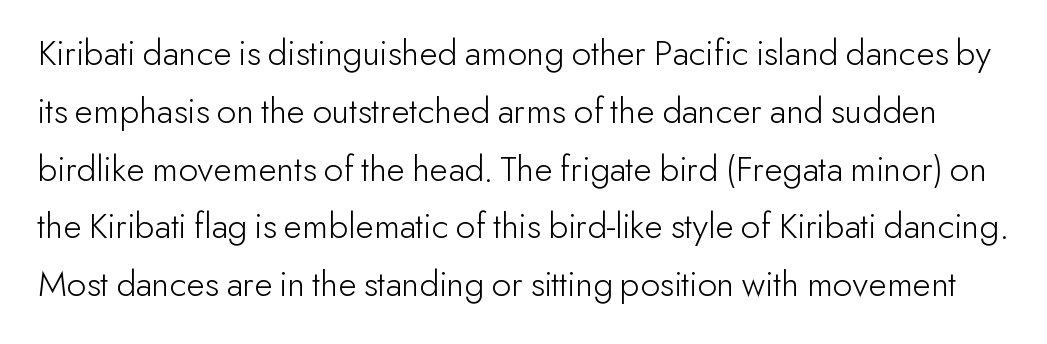
{"serif": "no", "italic": "no", "bold": "no", "weight": "light", "width": "normal", "stroke_contrast": "low", "x_height": "small", "monospaced": "no", "underline": "no", "line_spacing": "normal", "line_spacing_ratio": 1.52, "letter_spacing": "normal", "letter_spacing_em": 0.0, "glyph_px": 38}
